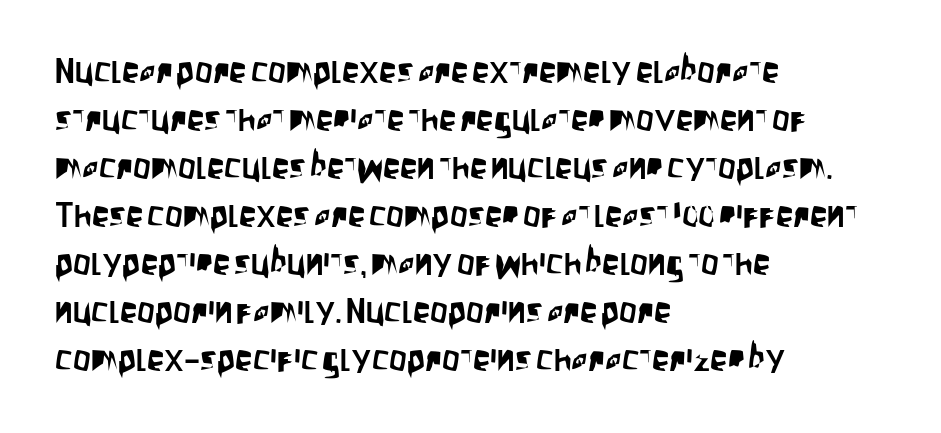
{"serif": "no", "italic": "no", "width": "condensed", "stroke_contrast": "low", "x_height": "large", "monospaced": "no", "underline": "no", "align": "left", "line_spacing": "normal", "line_spacing_ratio": 1.37, "letter_spacing": "normal", "letter_spacing_em": 0.0, "glyph_px": 35}
